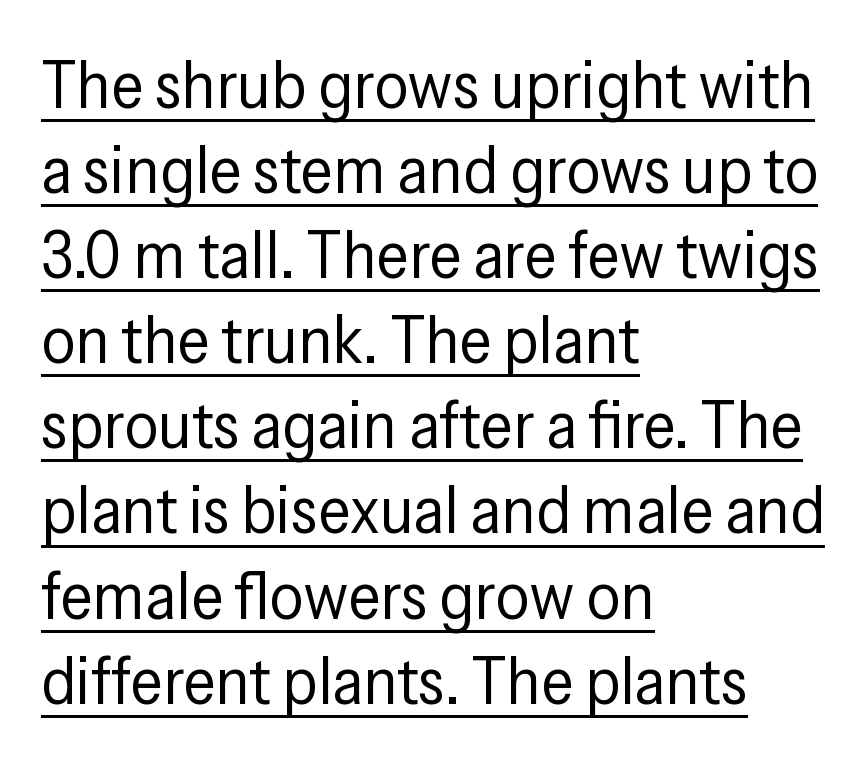
Stems here are at most as thick as an everyday book face. Type style note: lacks serifs. This rendering uses left alignment, leaving the right contour irregular. Characters remain perfectly vertical along every line. Compared with typical paragraphs, the rows here are spaced about the same.
